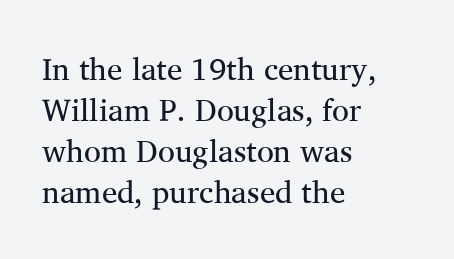
The baseline area is clear. Looks like regular typesetting: each glyph gets only the width it needs. These lines are set flush left with a ragged right edge. Stroke thickness stays within the range of a standard reading face or lighter. Leading matches the norm, producing a regular column.
